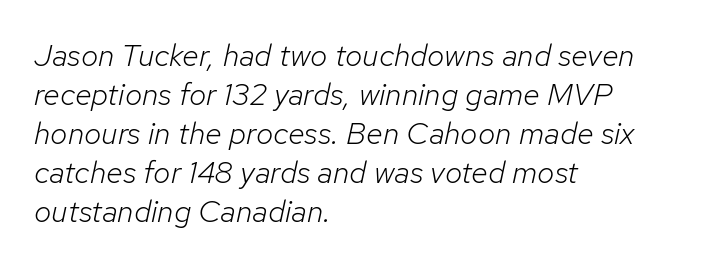
{"italic": "yes", "lean": "right", "slant_degrees": 12, "bold": "no", "weight": "light", "width": "normal", "stroke_contrast": "low", "x_height": "medium", "monospaced": "no", "underline": "no", "align": "left", "line_spacing": "normal", "line_spacing_ratio": 1.26, "letter_spacing": "normal", "letter_spacing_em": 0.0, "glyph_px": 31}
